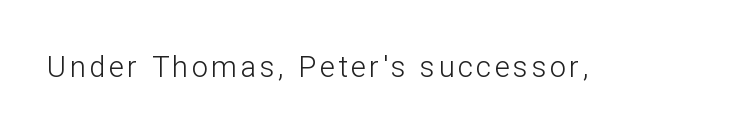
{"serif": "no", "italic": "no", "bold": "no", "weight": "light", "width": "normal", "stroke_contrast": "low", "x_height": "medium", "monospaced": "no", "underline": "no", "glyph_px": 29}
